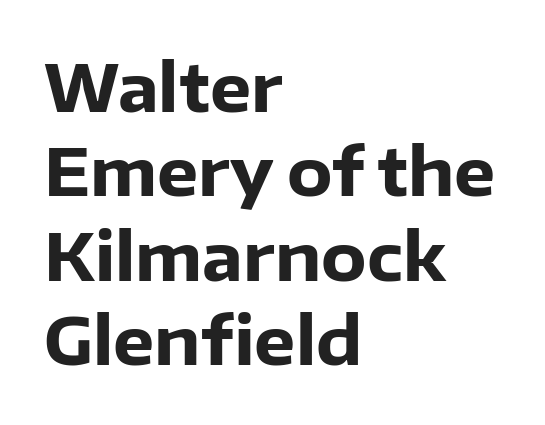
Q: Is the text bold? A: Yes.
Q: Is the text italic (slanted)? A: No, it is upright.
Q: Is the typeface a serif or a sans-serif typeface? A: Sans-serif.
Q: Is the text underlined? A: No.
Q: How is the paragraph aligned? A: Left-aligned.
Q: Is the spacing between letters normal or unusually wide? A: Normal.
Q: Is the spacing between lines tight, normal or loose? A: Normal.
Q: Width (condensed, normal, or wide)? A: Normal.
Q: Stroke contrast? A: Low.
Q: x-height? A: Medium.
Q: Monospaced? A: No.
